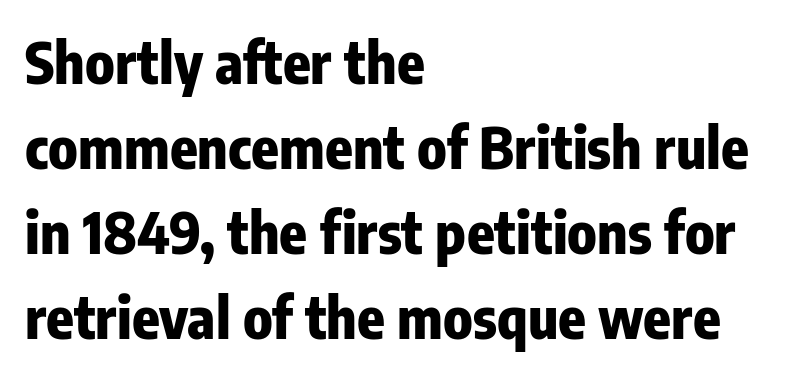
Q: Is the text bold? A: Yes.
Q: Is the text italic (slanted)? A: No, it is upright.
Q: Is the typeface a serif or a sans-serif typeface? A: Sans-serif.
Q: Is the text underlined? A: No.
Q: How is the paragraph aligned? A: Left-aligned.
Q: Is the spacing between letters normal or unusually wide? A: Normal.
Q: Is the spacing between lines tight, normal or loose? A: Normal.
Q: Width (condensed, normal, or wide)? A: Condensed.
Q: Stroke contrast? A: Low.
Q: x-height? A: Medium.
Q: Monospaced? A: No.
